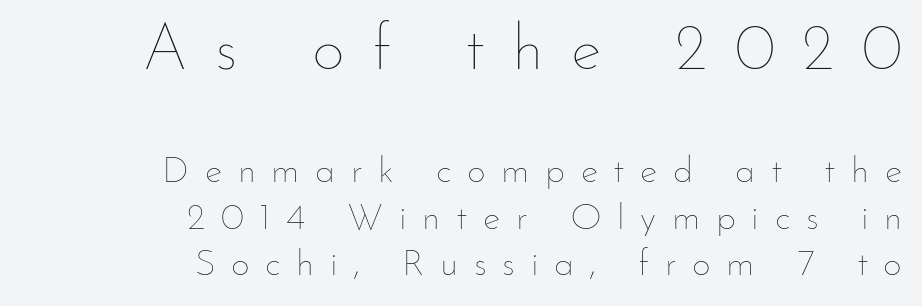
{"italic": "no", "bold": "no", "weight": "thin", "width": "normal", "stroke_contrast": "low", "x_height": "small", "monospaced": "no", "underline": "no", "align": "right", "line_spacing": "normal", "line_spacing_ratio": 1.26, "letter_spacing": "wide", "letter_spacing_em": 0.42, "larger_block": "first", "size_ratio": 1.76, "glyph_px": 65}
